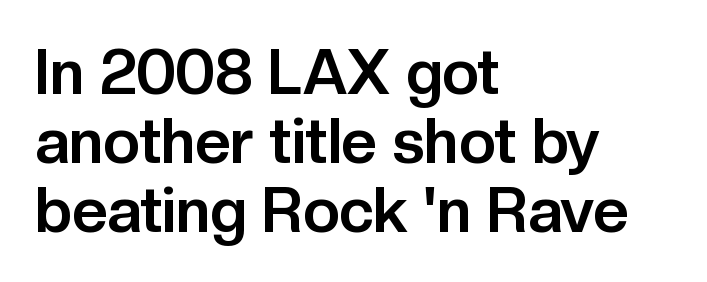
The image shows 62 px bold sans-serif type, upright; set left-aligned, tight line spacing (1.11x), normal letter spacing, not underlined; low stroke contrast and a medium x-height.
